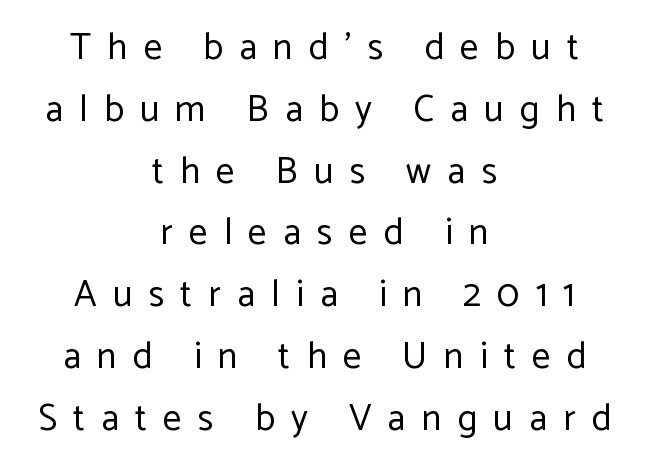
The image shows 37 px regular-weight sans-serif type, upright; set centered, normal line spacing (1.67x), unusually wide letter spacing (+0.44 em), not underlined; low stroke contrast and a medium x-height.
